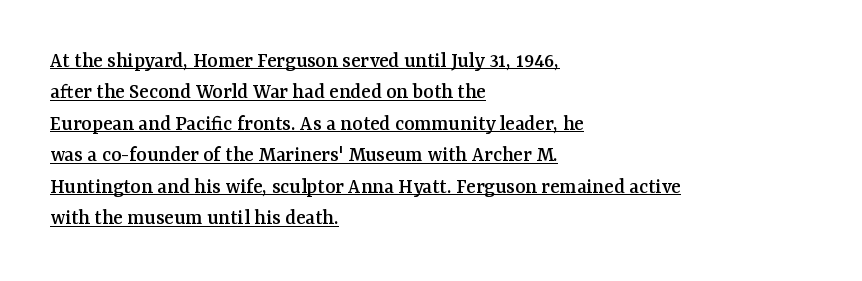
The image shows 22 px text type, upright; set left-aligned, normal line spacing (1.43x), normal letter spacing, underlined.
